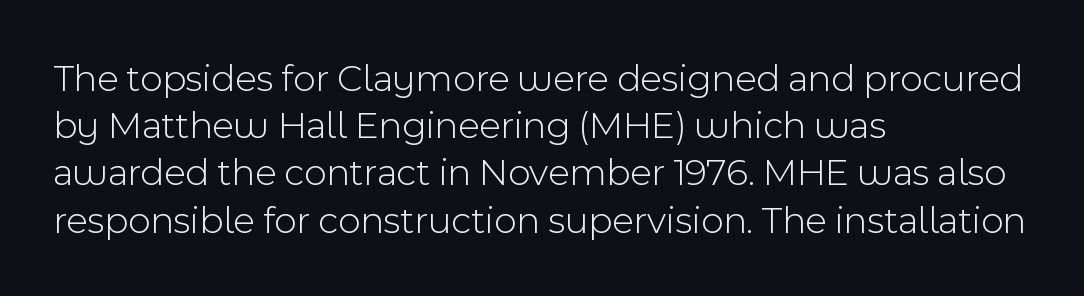
{"serif": "no", "italic": "no", "bold": "no", "weight": "light", "width": "normal", "x_height": "medium", "monospaced": "no", "underline": "no", "align": "left", "line_spacing_ratio": 1.21, "letter_spacing": "normal", "letter_spacing_em": 0.0, "glyph_px": 39}
